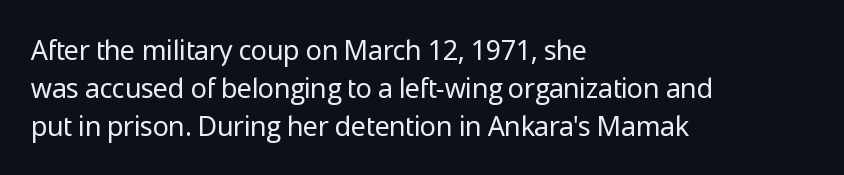
The image shows 27 px text type, upright; set left-aligned, normal line spacing (1.4x), normal letter spacing, not underlined.
